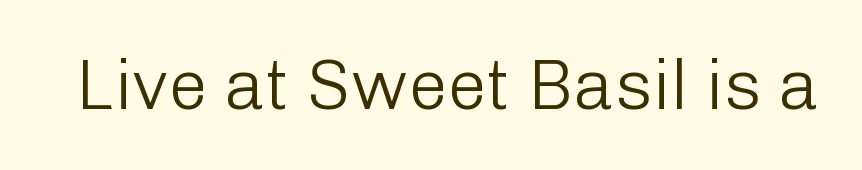
The image shows 70 px light sans-serif type, upright; set normal letter spacing, not underlined; low stroke contrast and a medium x-height.
